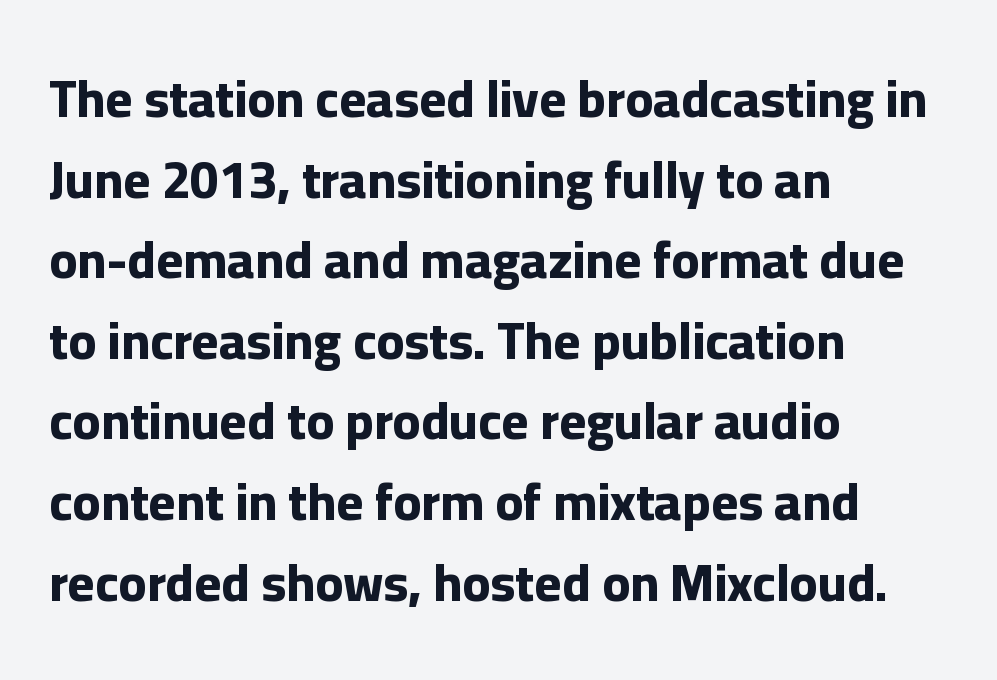
The image shows 52 px bold sans-serif type, upright; set left-aligned, normal line spacing (1.55x), normal letter spacing, not underlined; low stroke contrast and a medium x-height.
